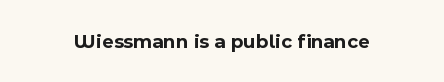
{"italic": "no", "bold": "yes", "underline": "no", "letter_spacing": "normal", "letter_spacing_em": 0.0, "glyph_px": 20}
